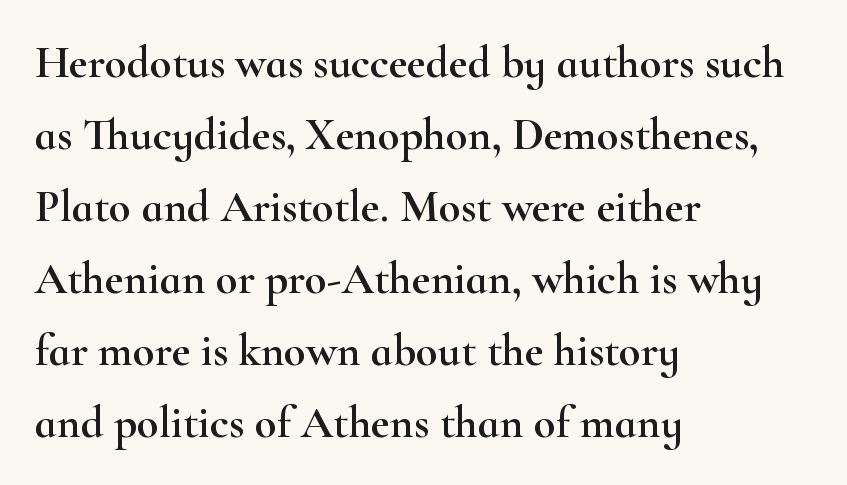
The paragraph has a hard left edge and a soft right edge. A roman cut, with each character standing at attention. The designer left line spacing at the default. Note: serifs present on the glyphs. Observe the ordinary spacing: letters are neighbours, not strangers. Note the varied advance widths — an 'i' is clearly narrower than an 'm'.
